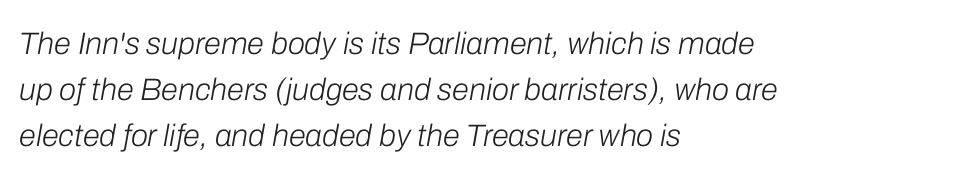
Q: Is the text bold? A: No.
Q: Is the text italic (slanted)? A: Yes, it leans right by about 10 degrees.
Q: Is the text underlined? A: No.
Q: How is the paragraph aligned? A: Left-aligned.
Q: Is the spacing between letters normal or unusually wide? A: Normal.
Q: Is the spacing between lines tight, normal or loose? A: Normal.
Q: Width (condensed, normal, or wide)? A: Normal.
Q: Stroke contrast? A: Low.
Q: x-height? A: Medium.
Q: Monospaced? A: No.
